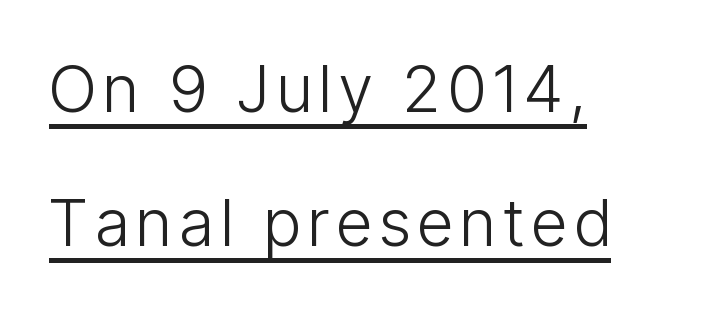
Q: Is the text bold? A: No.
Q: Is the text italic (slanted)? A: No, it is upright.
Q: Is the typeface a serif or a sans-serif typeface? A: Sans-serif.
Q: Is the text underlined? A: Yes.
Q: How is the paragraph aligned? A: Left-aligned.
Q: Is the spacing between lines tight, normal or loose? A: Loose.
Q: Width (condensed, normal, or wide)? A: Condensed.
Q: Stroke contrast? A: Low.
Q: x-height? A: Medium.
Q: Monospaced? A: No.
